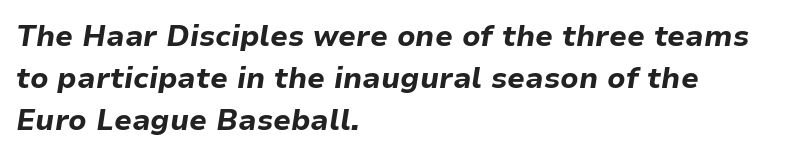
The image shows 29 px bold type, italic (leaning right); set left-aligned, normal line spacing (1.44x), normal letter spacing, not underlined; low stroke contrast and a medium x-height.
